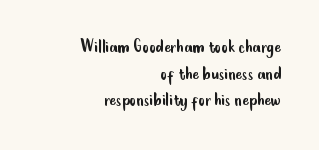
If you drew a ruler down the right edge, every line would touch it. Does the leading feel generous? No, just average. These lines keep a tight, regular rhythm from letter to letter. Check the space under the baseline: it is left empty. Summary of weight: not heavy and not bold.
